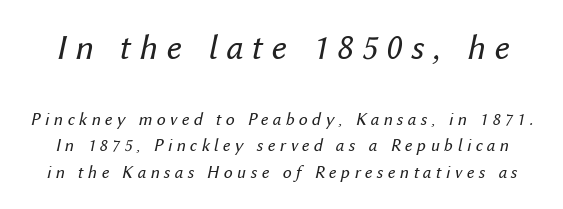
The image shows 36 px regular-weight type, italic (leaning right); set normal line spacing (1.47x), unusually wide letter spacing (+0.24 em), not underlined; the first (top) block is 2.0x larger; medium stroke contrast and a medium x-height.
